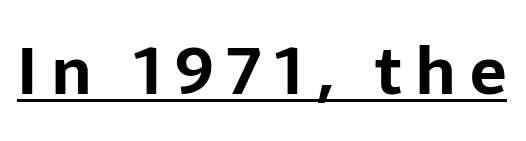
{"serif": "no", "italic": "no", "bold": "yes", "weight": "bold", "width": "normal", "stroke_contrast": "low", "x_height": "medium", "monospaced": "no", "underline": "yes", "letter_spacing": "wide", "letter_spacing_em": 0.21, "glyph_px": 65}
